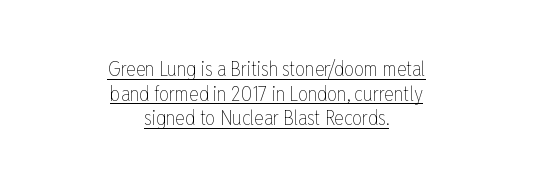
{"italic": "no", "bold": "no", "underline": "yes", "align": "center", "line_spacing_ratio": 1.23, "letter_spacing": "normal", "letter_spacing_em": 0.0, "glyph_px": 20}
